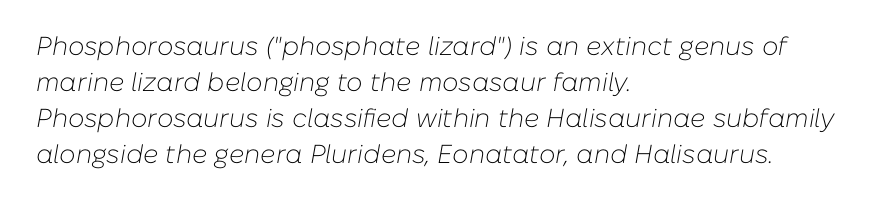
Leading matches the norm, producing a regular column. An italicized treatment has been applied to the whole sample. This sample uses plain, unmodified letter spacing. The ragged edge is on the right, which tells us the setting is flush left.
